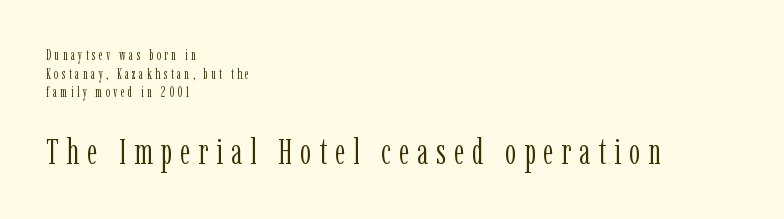
The glyphs in this specimen are seriffed. The baseline area is clear. No chunkiness to these letters — they're not bold. The horizontal fit of the characters is loose and conspicuously gappy.
